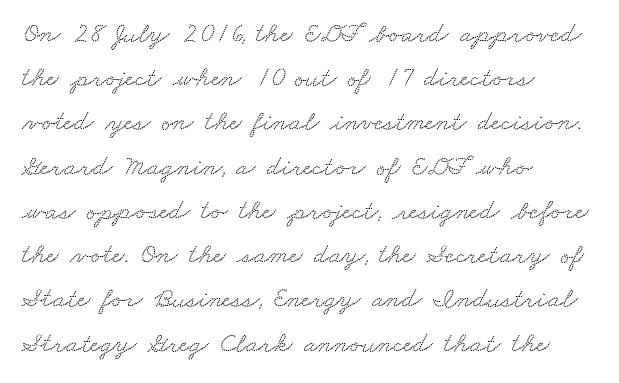
Q: Is the typeface a serif or a sans-serif typeface? A: Serif.
Q: Is the text underlined? A: No.
Q: How is the paragraph aligned? A: Left-aligned.
Q: Is the spacing between letters normal or unusually wide? A: Normal.
Q: Is the spacing between lines tight, normal or loose? A: Normal.
Q: Width (condensed, normal, or wide)? A: Wide.
Q: Stroke contrast? A: Low.
Q: x-height? A: Small.
Q: Monospaced? A: No.
